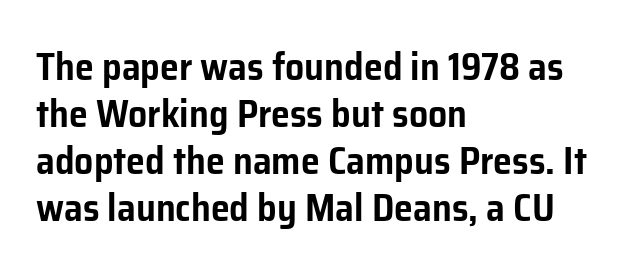
Q: Is the text italic (slanted)? A: No, it is upright.
Q: Is the typeface a serif or a sans-serif typeface? A: Sans-serif.
Q: Is the text underlined? A: No.
Q: How is the paragraph aligned? A: Left-aligned.
Q: Is the spacing between letters normal or unusually wide? A: Normal.
Q: Width (condensed, normal, or wide)? A: Normal.
Q: Stroke contrast? A: Low.
Q: x-height? A: Medium.
Q: Monospaced? A: No.
